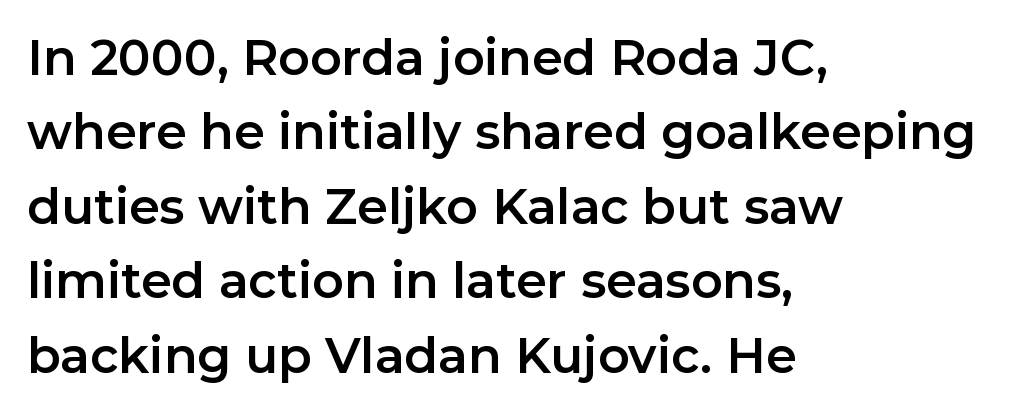
Q: Is the text italic (slanted)? A: No, it is upright.
Q: Is the typeface a serif or a sans-serif typeface? A: Sans-serif.
Q: Is the text underlined? A: No.
Q: How is the paragraph aligned? A: Left-aligned.
Q: Is the spacing between letters normal or unusually wide? A: Normal.
Q: Is the spacing between lines tight, normal or loose? A: Normal.
Q: Width (condensed, normal, or wide)? A: Normal.
Q: Stroke contrast? A: Low.
Q: x-height? A: Medium.
Q: Monospaced? A: No.
